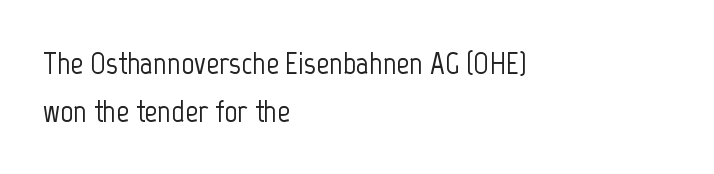
{"serif": "no", "italic": "no", "width": "condensed", "stroke_contrast": "low", "x_height": "medium", "monospaced": "no", "underline": "no", "align": "left", "line_spacing": "normal", "line_spacing_ratio": 1.49, "letter_spacing": "normal", "letter_spacing_em": 0.0, "glyph_px": 32}
